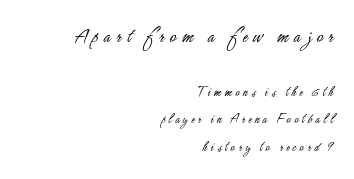
You could only call the tracking loose — the letters float apart. Stems and bowls with no extra thickness — not bold. A flush-right, rag-left setting is used for this passage. The first block has been scaled up relative to the second.
